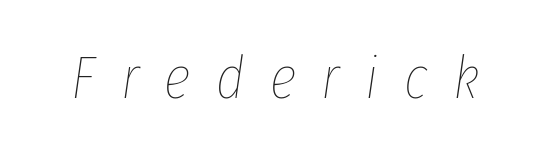
This is oblique type, the kind used for emphasis or titles. The letterforms sit at book weight or below. The rendering uses natural spacing where letterforms have individual widths. This rendering widens character spacing well past its baseline value.
